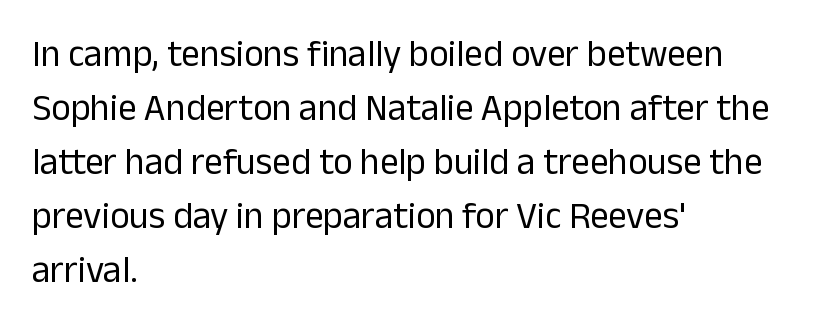
The image shows 37 px regular-weight sans-serif type, upright; set left-aligned, normal line spacing (1.46x), normal letter spacing, not underlined; low stroke contrast and a medium x-height.
